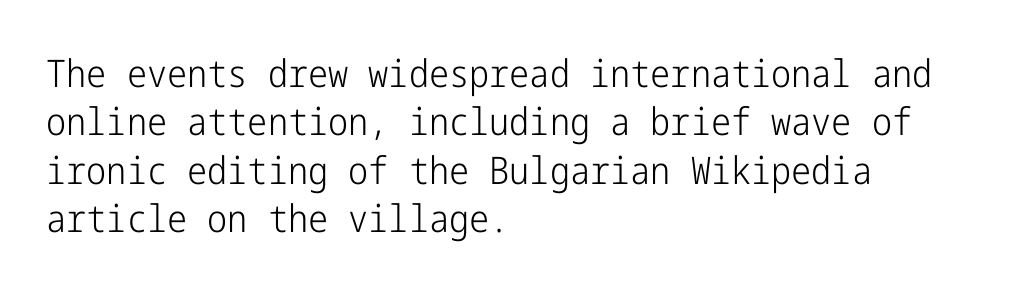
{"serif": "no", "italic": "no", "bold": "no", "weight": "light", "width": "condensed", "stroke_contrast": "low", "x_height": "medium", "underline": "no", "align": "left", "line_spacing": "normal", "line_spacing_ratio": 1.27, "letter_spacing": "normal", "letter_spacing_em": 0.0, "glyph_px": 38}
